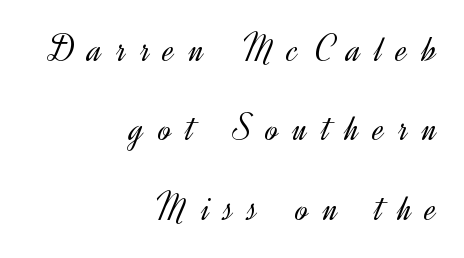
Q: Is the text bold? A: No.
Q: Is the text italic (slanted)? A: Yes.
Q: Is the typeface a serif or a sans-serif typeface? A: Sans-serif.
Q: Is the text underlined? A: No.
Q: How is the paragraph aligned? A: Right-aligned.
Q: Is the spacing between letters normal or unusually wide? A: Unusually wide.
Q: Is the spacing between lines tight, normal or loose? A: Loose.
Q: Width (condensed, normal, or wide)? A: Normal.
Q: x-height? A: Small.
Q: Monospaced? A: No.
